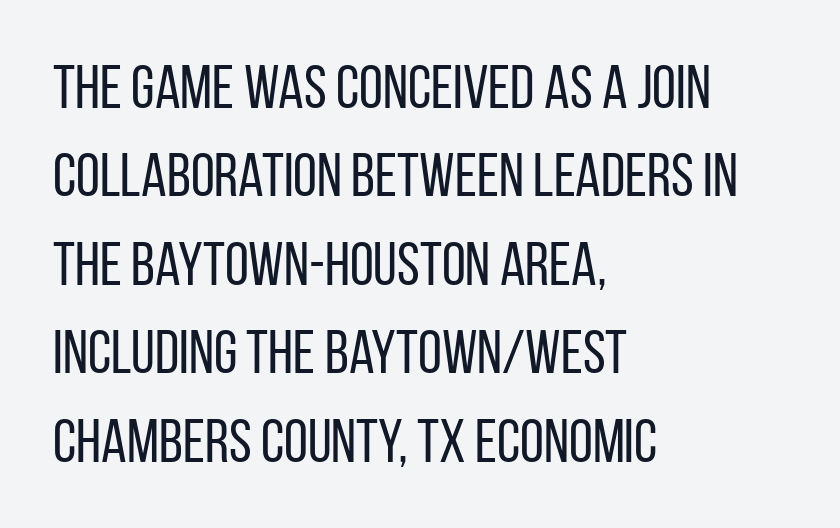
The image shows 61 px regular-weight, condensed sans-serif type, upright; set left-aligned, normal line spacing (1.45x), normal letter spacing, not underlined; low stroke contrast and a large x-height.
